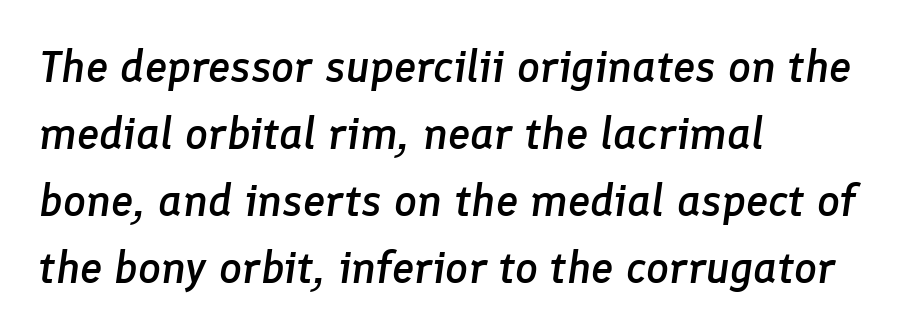
Spacing verdict: proportional, widths tailored to each character. An italicized treatment has been applied to the whole sample. Left-aligned paragraph, ragged on the right. The characters look somewhat weighty, a semibold short of true bold. Descender tails drop into unmarked territory. Does the leading feel generous? No, just average.
